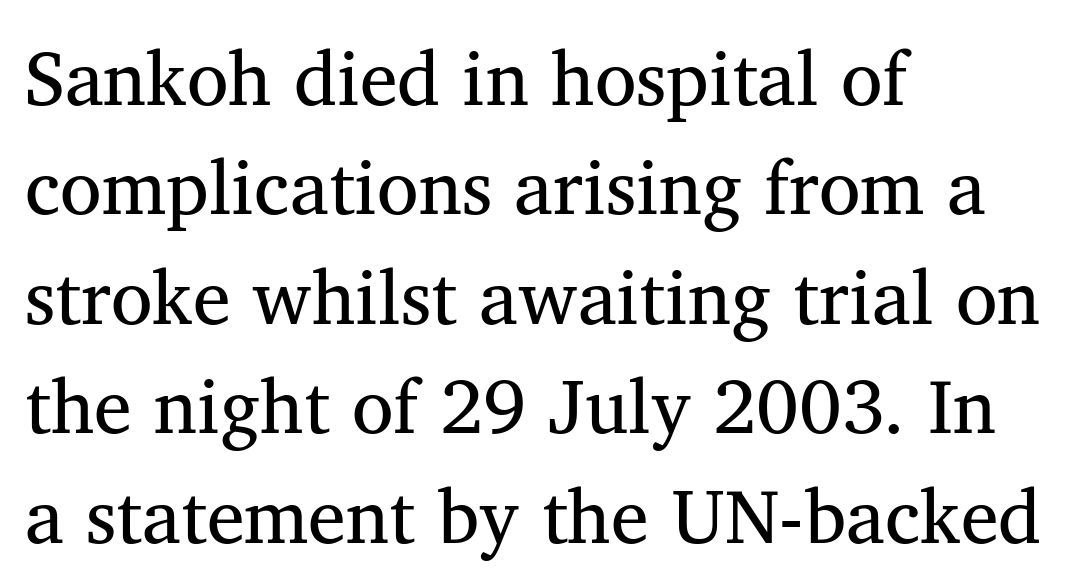
{"serif": "yes", "bold": "no", "weight": "regular", "width": "normal", "stroke_contrast": "medium", "x_height": "medium", "monospaced": "no", "underline": "no", "align": "left", "line_spacing": "normal", "line_spacing_ratio": 1.44, "letter_spacing": "normal", "letter_spacing_em": 0.0, "glyph_px": 76}
